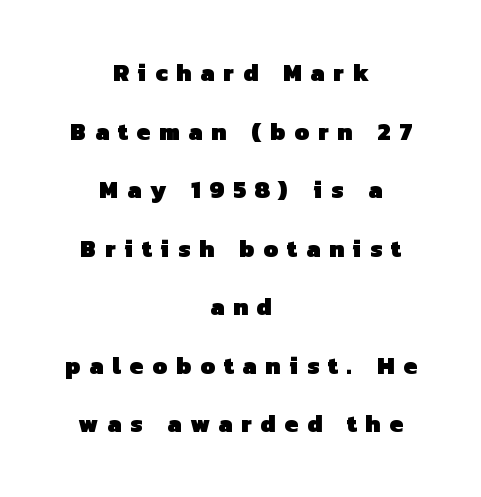
{"bold": "yes", "underline": "no", "align": "center", "line_spacing": "loose", "line_spacing_ratio": 2.44, "letter_spacing": "wide", "letter_spacing_em": 0.37, "glyph_px": 24}
